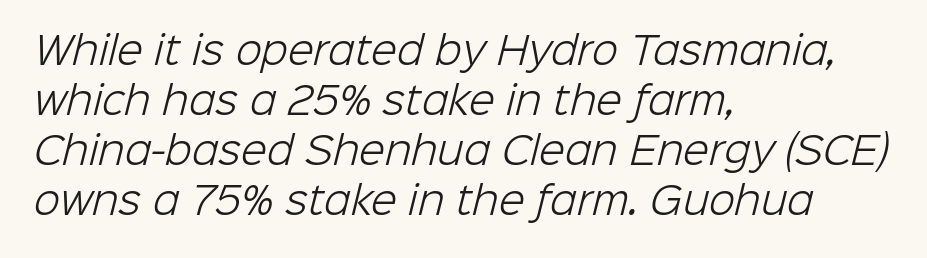
A sans-serif font was chosen for this passage. The words here are not underlined. Standard letterfit; no display-style spreading of the glyphs. Normally led — the rows are evenly, conventionally spaced.
